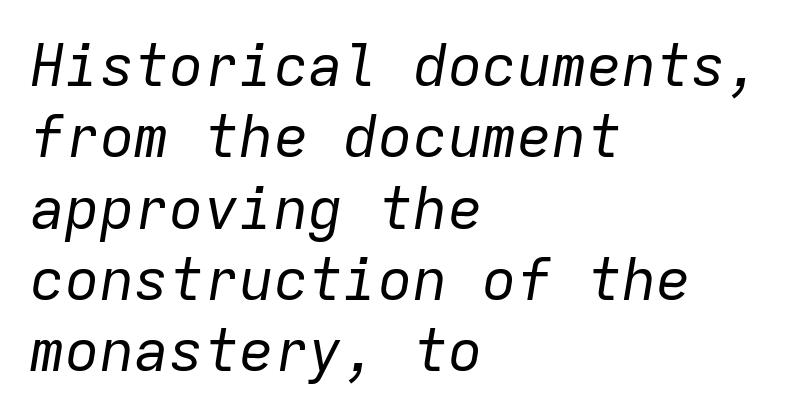
{"italic": "yes", "lean": "right", "slant_degrees": 9, "bold": "no", "weight": "regular", "width": "normal", "stroke_contrast": "low", "x_height": "medium", "monospaced": "yes", "underline": "no", "align": "left", "line_spacing_ratio": 1.23, "letter_spacing": "normal", "letter_spacing_em": 0.0, "glyph_px": 58}
